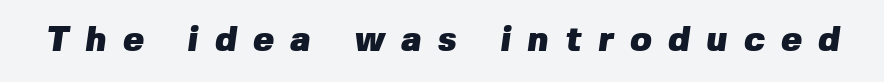
The image shows 35 px heavy sans-serif type; set unusually wide letter spacing (+0.47 em), not underlined; low stroke contrast and a medium x-height.
